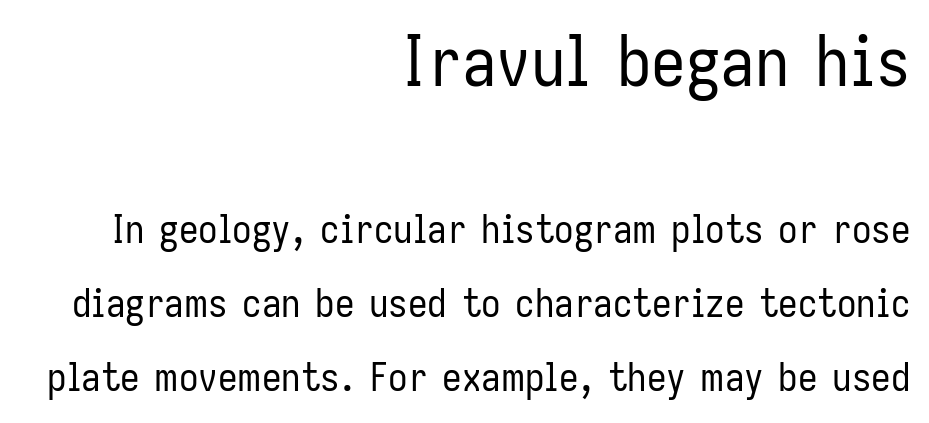
{"serif": "no", "italic": "no", "bold": "no", "weight": "regular", "width": "condensed", "stroke_contrast": "low", "x_height": "medium", "monospaced": "no", "underline": "no", "align": "right", "line_spacing": "loose", "line_spacing_ratio": 1.9, "letter_spacing": "normal", "letter_spacing_em": 0.0, "larger_block": "first", "size_ratio": 1.77, "glyph_px": 69}
